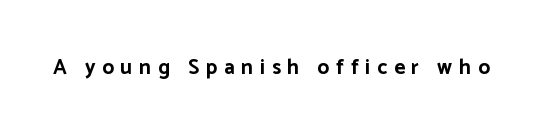
{"italic": "no", "bold": "yes", "underline": "no", "letter_spacing": "wide", "letter_spacing_em": 0.32, "glyph_px": 21}
